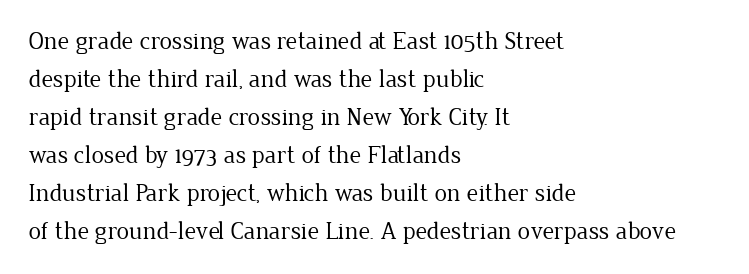
{"italic": "no", "bold": "no", "underline": "no", "align": "left", "line_spacing": "normal", "line_spacing_ratio": 1.52, "letter_spacing": "normal", "letter_spacing_em": 0.0, "glyph_px": 25}
